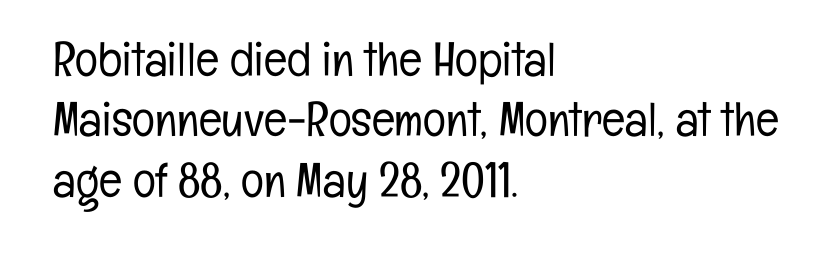
Q: Is the text bold? A: No.
Q: Is the text italic (slanted)? A: No, it is upright.
Q: Is the typeface a serif or a sans-serif typeface? A: Sans-serif.
Q: Is the text underlined? A: No.
Q: How is the paragraph aligned? A: Left-aligned.
Q: Is the spacing between letters normal or unusually wide? A: Normal.
Q: Is the spacing between lines tight, normal or loose? A: Normal.
Q: Width (condensed, normal, or wide)? A: Condensed.
Q: Stroke contrast? A: Low.
Q: x-height? A: Medium.
Q: Monospaced? A: No.
